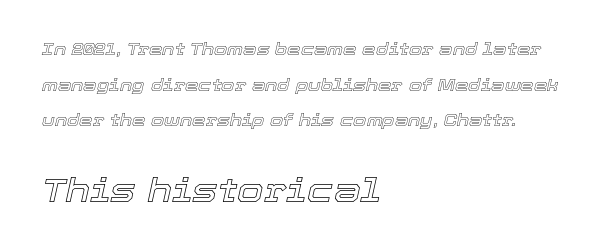
The image shows 34 px text type, italic (leaning right); set left-aligned, loose line spacing (2.1x), normal letter spacing, not underlined; the second (bottom) block is 2.0x larger; a medium x-height.
